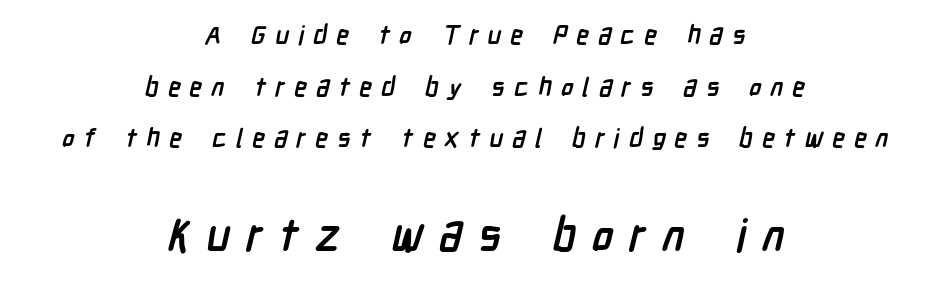
{"serif": "no", "bold": "yes", "weight": "semibold", "width": "condensed", "stroke_contrast": "low", "x_height": "medium", "monospaced": "no", "underline": "no", "align": "center", "line_spacing": "loose", "line_spacing_ratio": 1.99, "letter_spacing": "wide", "letter_spacing_em": 0.35, "larger_block": "second", "size_ratio": 1.73, "glyph_px": 45}
